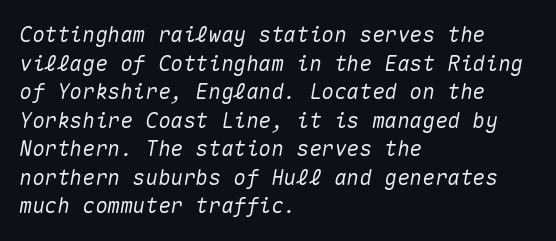
Q: Is the text italic (slanted)? A: Yes, it leans right by about 10 degrees.
Q: Is the text underlined? A: No.
Q: How is the paragraph aligned? A: Left-aligned.
Q: Is the spacing between letters normal or unusually wide? A: Normal.
Q: Is the spacing between lines tight, normal or loose? A: Normal.
